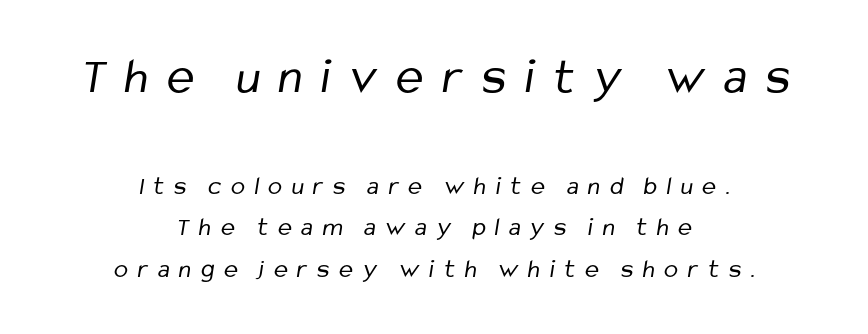
{"serif": "no", "bold": "no", "weight": "regular", "width": "condensed", "stroke_contrast": "low", "x_height": "medium", "monospaced": "no", "underline": "no", "align": "center", "line_spacing": "normal", "line_spacing_ratio": 1.59, "letter_spacing": "wide", "letter_spacing_em": 0.37, "larger_block": "first", "size_ratio": 1.96, "glyph_px": 51}
